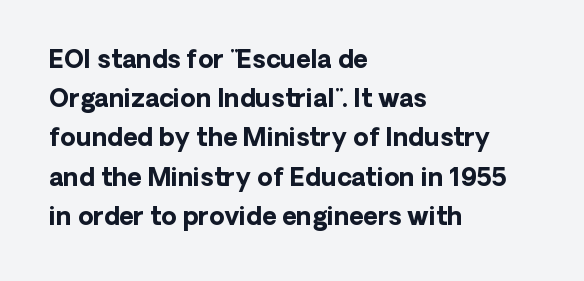
Q: Is the text bold? A: Yes.
Q: Is the text italic (slanted)? A: No, it is upright.
Q: Is the text underlined? A: No.
Q: How is the paragraph aligned? A: Left-aligned.
Q: Is the spacing between letters normal or unusually wide? A: Normal.
Q: Is the spacing between lines tight, normal or loose? A: Normal.
